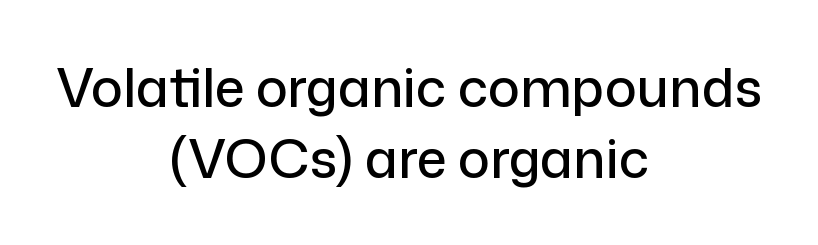
The rendering uses natural spacing where letterforms have individual widths. Horizontally, the lines are justified to the midpoint only. Words float on clear page, feet unadorned. This block has exactly the height ordinary leading produces. Posture: upright roman. The passage shown has conventional tracking throughout.
